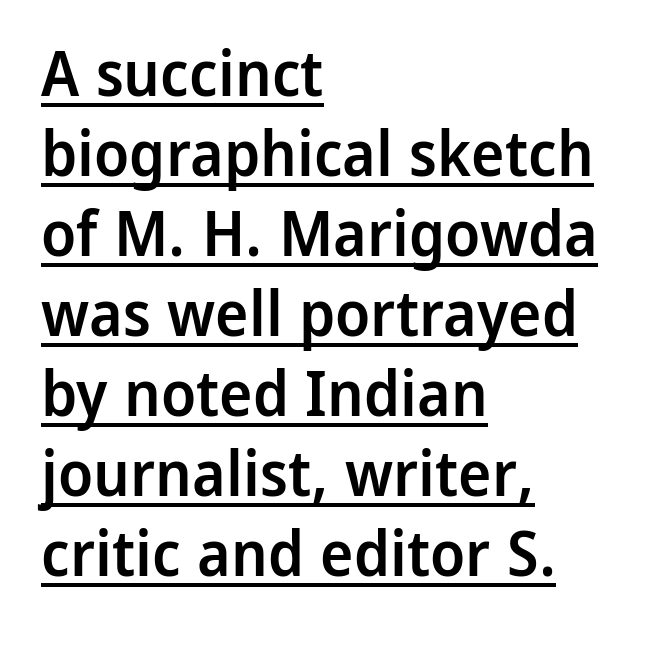
The image shows 63 px semibold sans-serif type, upright; set left-aligned, normal line spacing (1.27x), normal letter spacing, underlined; low stroke contrast and a medium x-height.
